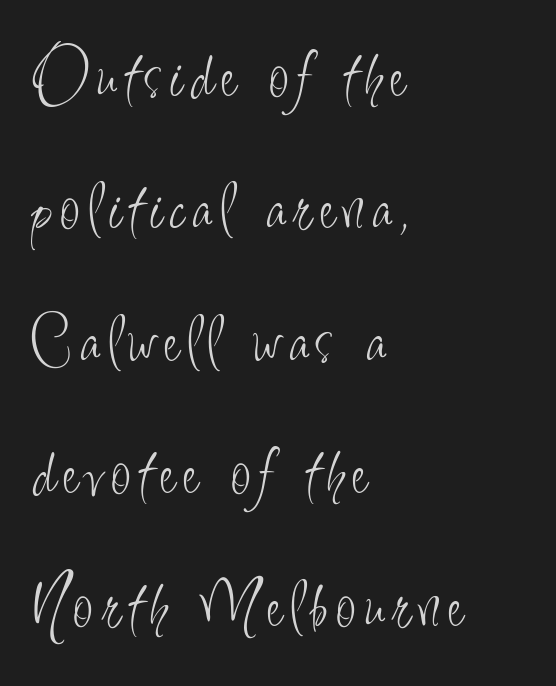
{"serif": "no", "bold": "no", "weight": "light", "width": "condensed", "stroke_contrast": "low", "x_height": "small", "monospaced": "no", "underline": "no", "align": "left", "line_spacing_ratio": 1.84, "glyph_px": 72}
